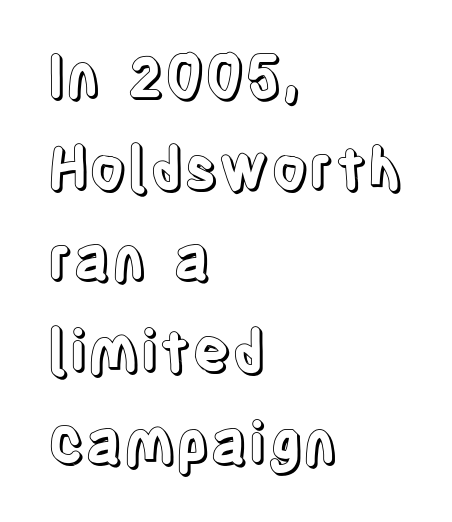
If you measured baseline to baseline, you'd find a middling distance. Students, note that the glyphs here touch the page at normal intervals. The lines are quadded left. Just letters on the line, the space beneath them empty. Posture: straight, roman, zero tilt. The letters advance in unequal steps, a hallmark of proportional type.
